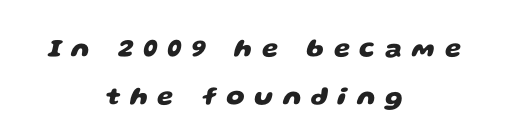
Q: Is the text bold? A: Yes.
Q: Is the text underlined? A: No.
Q: How is the paragraph aligned? A: Centered.
Q: Is the spacing between letters normal or unusually wide? A: Unusually wide.
